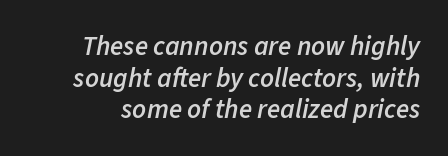
Q: Is the text bold? A: Semi-bold.
Q: Is the text italic (slanted)? A: Yes, it leans right by about 11 degrees.
Q: Is the text underlined? A: No.
Q: Is the spacing between letters normal or unusually wide? A: Normal.
